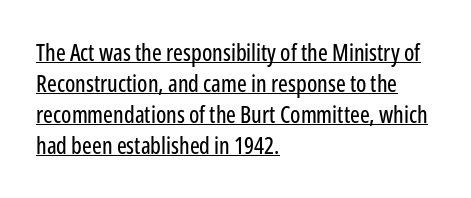
The image shows 23 px text type, upright; set left-aligned, normal line spacing (1.35x), normal letter spacing, underlined.
